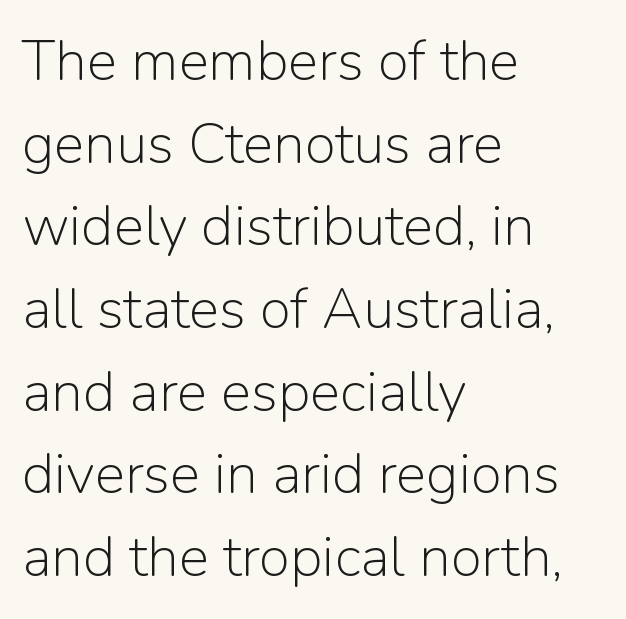
Q: Is the text bold? A: No.
Q: Is the text italic (slanted)? A: No, it is upright.
Q: Is the typeface a serif or a sans-serif typeface? A: Sans-serif.
Q: Is the text underlined? A: No.
Q: How is the paragraph aligned? A: Left-aligned.
Q: Is the spacing between letters normal or unusually wide? A: Normal.
Q: Is the spacing between lines tight, normal or loose? A: Normal.
Q: Width (condensed, normal, or wide)? A: Normal.
Q: Stroke contrast? A: Low.
Q: x-height? A: Medium.
Q: Monospaced? A: No.
